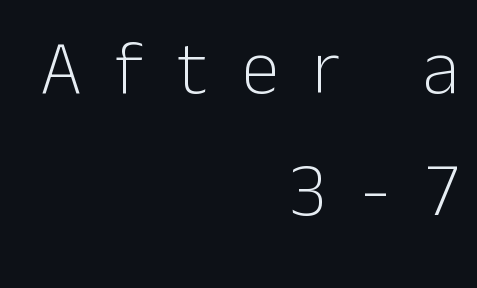
These lines are rendered in a variable-pitch font. Designer's note — italics off, roman on. What's the leading like? Ordinary, nothing unusual. Heaviness? Minimal to ordinary, like unemphasized prose. A sans-serif font was chosen for this passage.
